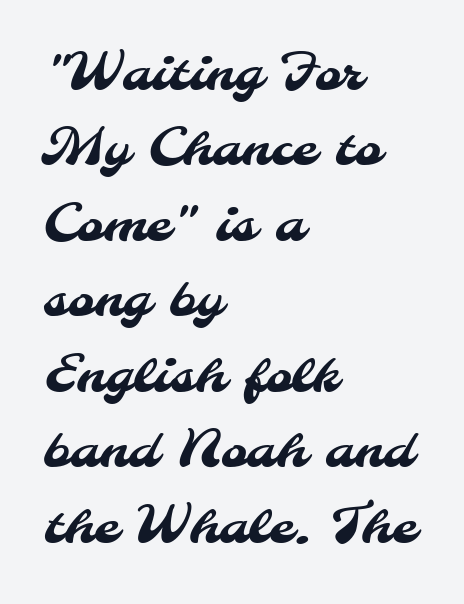
{"serif": "no", "width": "normal", "stroke_contrast": "medium", "x_height": "small", "monospaced": "no", "underline": "no", "align": "left", "line_spacing": "normal", "line_spacing_ratio": 1.48, "letter_spacing": "normal", "letter_spacing_em": 0.0, "glyph_px": 51}
